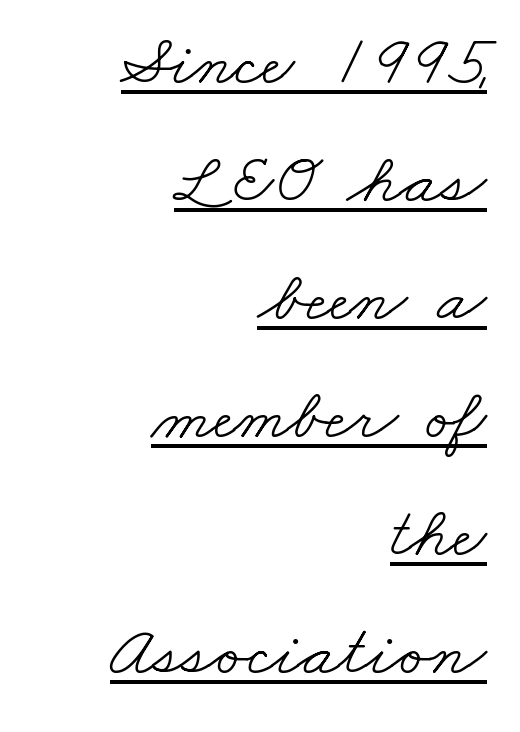
The image shows 72 px light, wide serif type; set right-aligned, normal line spacing (1.64x), normal letter spacing, underlined; low stroke contrast and a small x-height.
